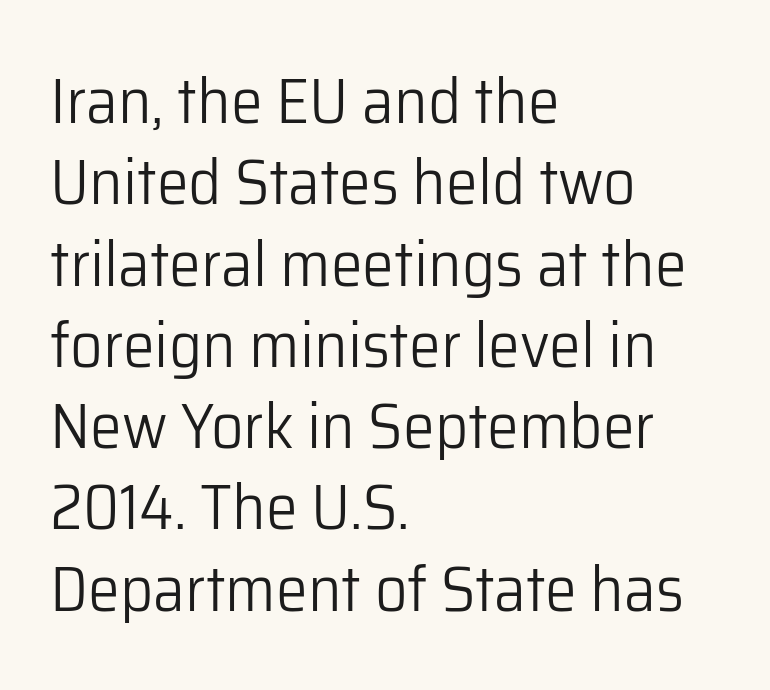
The letters stand upright; this is a roman face. The block of text has a typical density, with ordinary space between rows. Bold? No — there's no thickening of the strokes. Observe the absence of serifs on each vertical stroke in this sample. Clear beneath every line of the passage. The letterforms sit shoulder to shoulder at normal distance.
